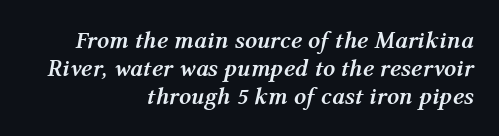
The image shows 24 px bold type, italic (leaning right); set right-aligned, line spacing 1.16x, normal letter spacing, not underlined.
